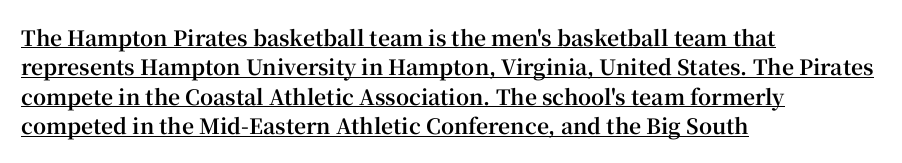
The image shows 21 px bold type, upright; set left-aligned, normal line spacing (1.4x), normal letter spacing, underlined.
